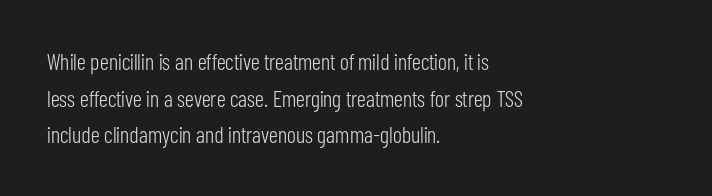
The image shows 23 px text type, upright; set left-aligned, normal line spacing (1.59x), normal letter spacing, not underlined.
